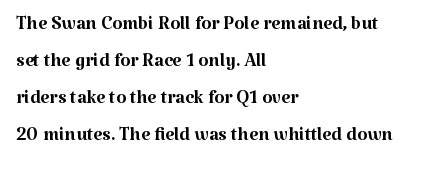
The image shows 26 px text type, upright; set left-aligned, normal line spacing (1.42x), normal letter spacing, not underlined.
